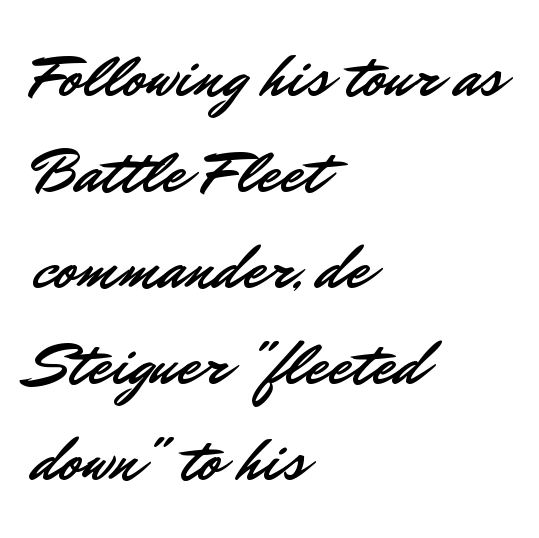
The tracking reads as untouched default to a designer's eye. Each letter keeps its own natural width here, so spacing adapts to shape. You can tell from the bare stems that sans-serif type was used. Every row of glyphs begins at an identical x-position on the left. The zone under the glyphs is completely vacant.
